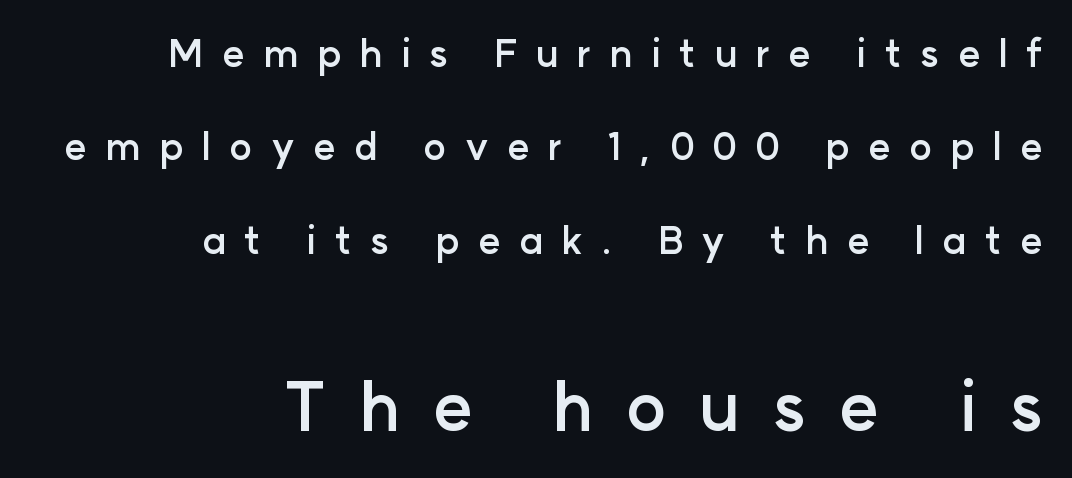
Q: Is the text bold? A: Yes.
Q: Is the text italic (slanted)? A: No, it is upright.
Q: Is the typeface a serif or a sans-serif typeface? A: Sans-serif.
Q: Is the text underlined? A: No.
Q: How is the paragraph aligned? A: Right-aligned.
Q: Is the spacing between letters normal or unusually wide? A: Unusually wide.
Q: Is the spacing between lines tight, normal or loose? A: Loose.
Q: Which block of text is set in a larger size, the first (top) or the second (bottom)? A: The second (bottom) one.
Q: Width (condensed, normal, or wide)? A: Normal.
Q: Stroke contrast? A: Low.
Q: x-height? A: Medium.
Q: Monospaced? A: No.
